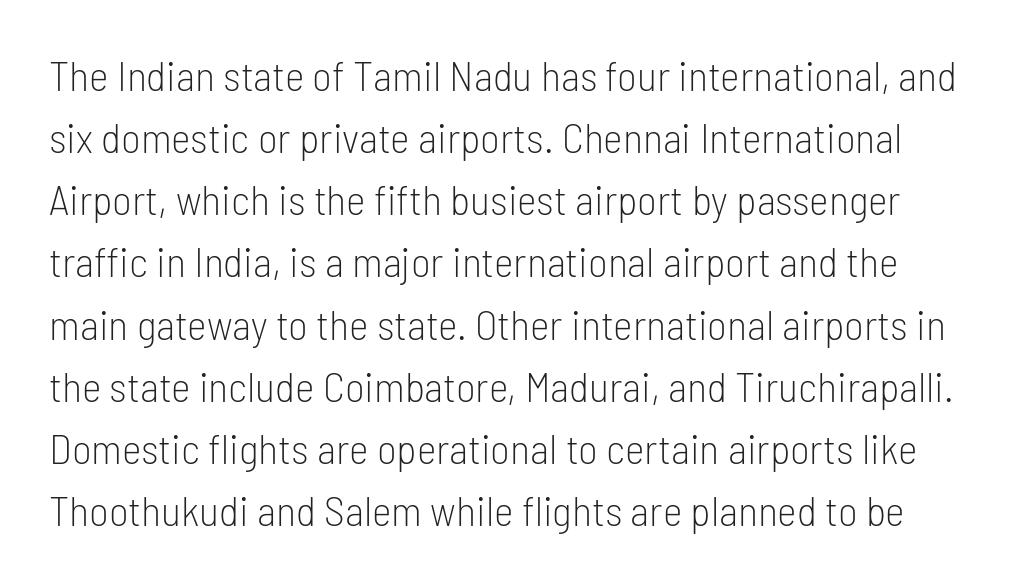
Every stem runs plumb, perpendicular to the baseline. No extra tracking has been applied to these lines. Leading matches the norm, producing a regular column. A typesetter would call this proportional, since set widths differ per character.
